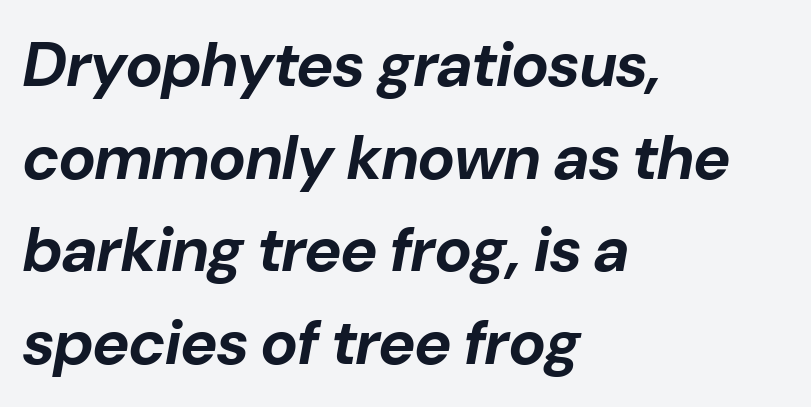
Horizontal alignment here is leftward, the default for most running prose. Looking at the ascenders, they clearly lean. Descenders are the only things crossing below the line. The letters advance in unequal steps, a hallmark of proportional type. Each new line begins a customary step beneath the previous one. Inter-character spacing is left at the font's built-in metrics.
